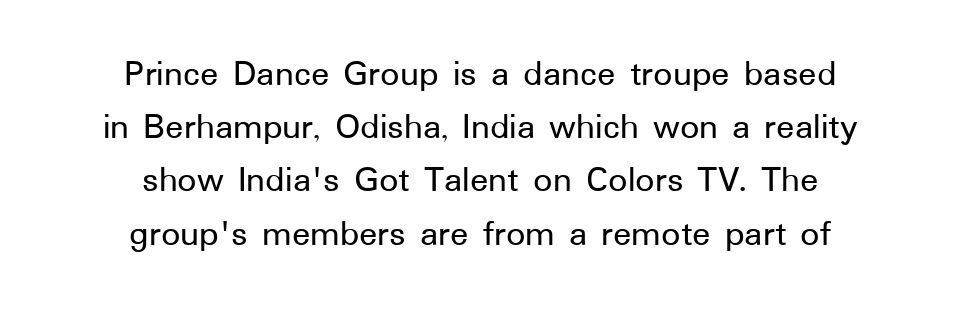
The image shows 38 px sans-serif type, upright; set centered, normal line spacing (1.4x), normal letter spacing, not underlined; low stroke contrast and a medium x-height.
